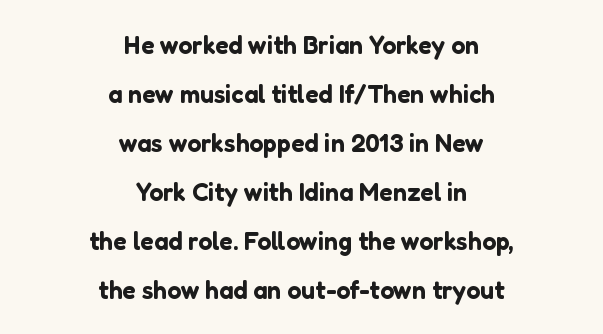
Here the glyphs are tracked normally, forming tight word shapes. The block of text is sparse from top to bottom, with ample space between rows. The type sits square on the baseline with zero lean. Every row of glyphs is offset so its center matches the block's center. Letters rest on an invisible, unmarked baseline.
